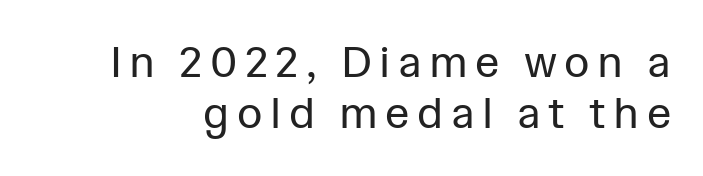
The image shows 44 px regular-weight sans-serif type, upright; set line spacing 1.16x, not underlined; low stroke contrast and a medium x-height.
